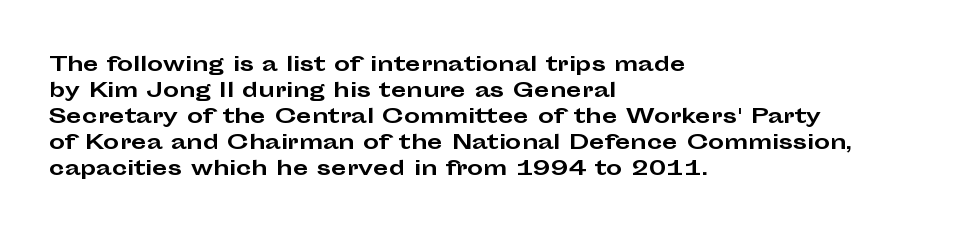
The lettering holds an erect, upright posture throughout. The text block is weighted toward the left margin, trailing off unevenly rightward. The strokes are fattened all the way to bold. Bare-footed words on every line.
